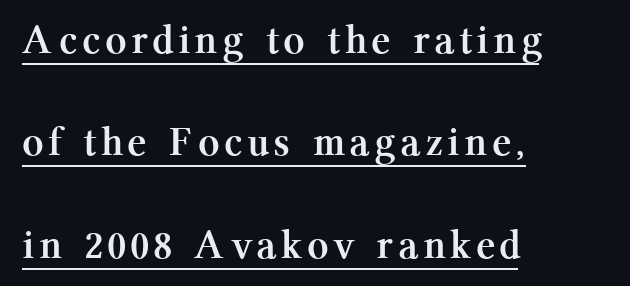
Q: Is the text bold? A: Yes.
Q: Is the text italic (slanted)? A: No, it is upright.
Q: Is the typeface a serif or a sans-serif typeface? A: Serif.
Q: Is the text underlined? A: Yes.
Q: How is the paragraph aligned? A: Left-aligned.
Q: Is the spacing between lines tight, normal or loose? A: Loose.
Q: Width (condensed, normal, or wide)? A: Normal.
Q: Stroke contrast? A: Medium.
Q: x-height? A: Medium.
Q: Monospaced? A: No.
